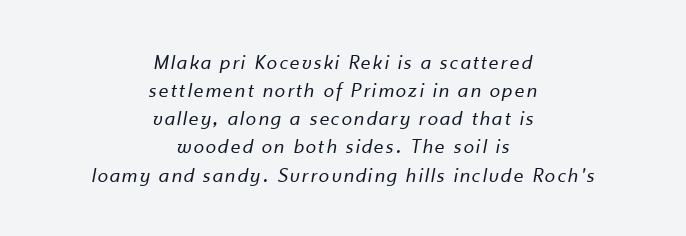
Q: Is the text bold? A: No.
Q: Is the text italic (slanted)? A: Yes, it leans right by about 10 degrees.
Q: Is the text underlined? A: No.
Q: How is the paragraph aligned? A: Centered.
Q: Is the spacing between lines tight, normal or loose? A: Normal.
